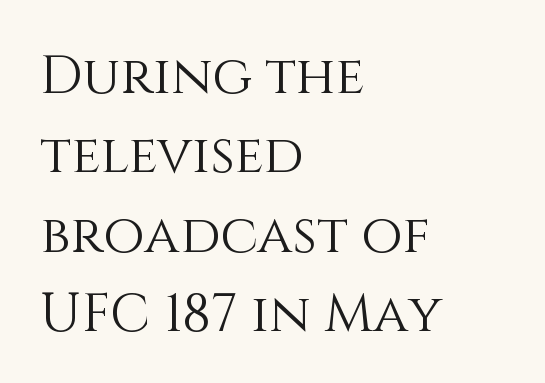
Caption: standard tracking, unaltered. The lettering stays uniformly vertical, giving the passage a roman look. Stem width sits at or under what a default text font uses. These lines are rendered in a variable-pitch font. Leading: standard. Horizontally, the lines are justified to the leading edge only.
